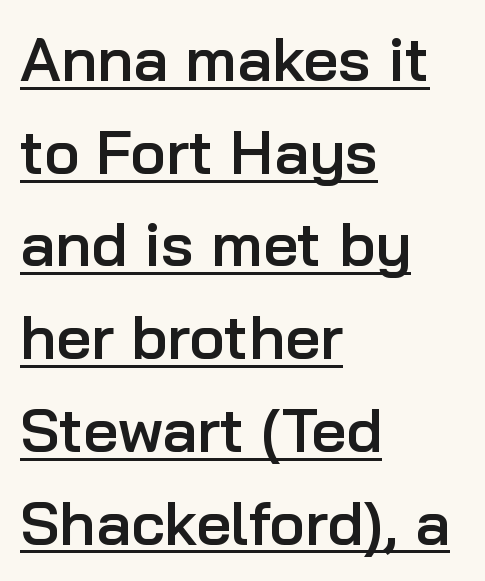
The image shows 61 px semibold sans-serif type, upright; set left-aligned, normal line spacing (1.52x), normal letter spacing, underlined; low stroke contrast and a medium x-height.
